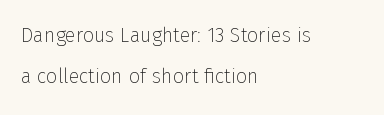
Q: Is the text bold? A: No.
Q: Is the text italic (slanted)? A: No, it is upright.
Q: Is the text underlined? A: No.
Q: How is the paragraph aligned? A: Left-aligned.
Q: Is the spacing between letters normal or unusually wide? A: Normal.
Q: Is the spacing between lines tight, normal or loose? A: Loose.
